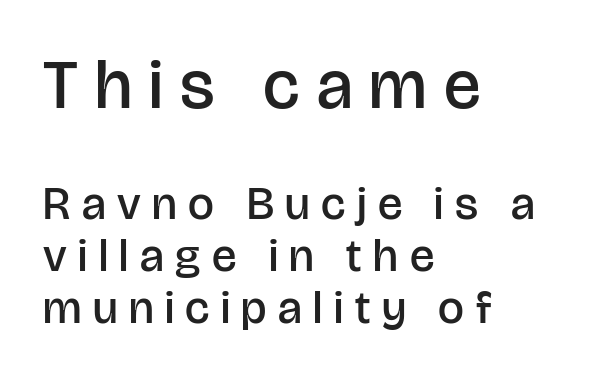
The image shows 69 px semibold sans-serif type, upright; set left-aligned, tight line spacing (1.13x), unusually wide letter spacing (+0.25 em), not underlined; the first (top) block is 1.5x larger; low stroke contrast and a large x-height.
